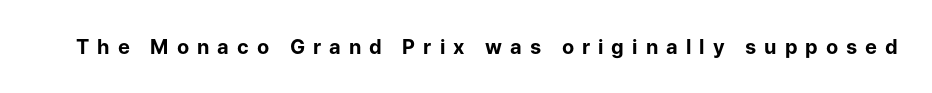
The image shows 20 px bold type, upright; set unusually wide letter spacing (+0.4 em), not underlined.
